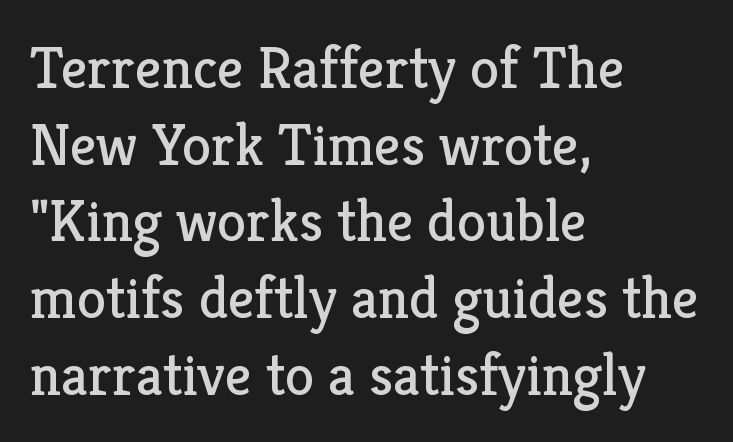
{"serif": "yes", "italic": "no", "bold": "no", "weight": "regular", "width": "normal", "stroke_contrast": "low", "x_height": "medium", "monospaced": "no", "underline": "no", "align": "left", "line_spacing": "normal", "line_spacing_ratio": 1.3, "letter_spacing": "normal", "letter_spacing_em": 0.0, "glyph_px": 59}
